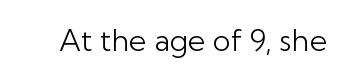
You can tell it's not italic because the verticals are truly vertical. Descender tails drop into unmarked territory. This is sans-serif lettering, the kind often seen on screens and signage. The passage shown is typed in a proportional face where columns would drift. Bold? No — there's no thickening of the strokes.
